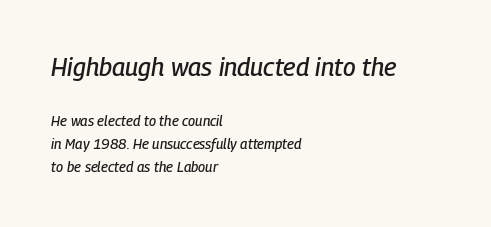
Type without underlining. Look at the tracking — it's just the regular setting, nothing added. If you drew a line through each stem, it would be angled. The block sitting higher on the canvas is the one with enlarged characters.
